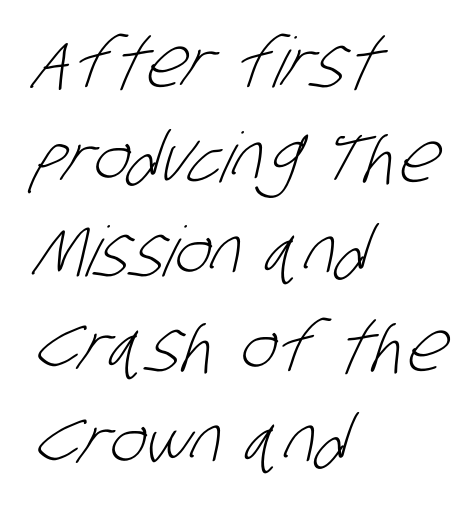
Q: Is the text bold? A: No.
Q: Is the typeface a serif or a sans-serif typeface? A: Sans-serif.
Q: Is the text underlined? A: No.
Q: How is the paragraph aligned? A: Left-aligned.
Q: Is the spacing between letters normal or unusually wide? A: Normal.
Q: Is the spacing between lines tight, normal or loose? A: Normal.
Q: Width (condensed, normal, or wide)? A: Condensed.
Q: Stroke contrast? A: Low.
Q: x-height? A: Large.
Q: Monospaced? A: No.
